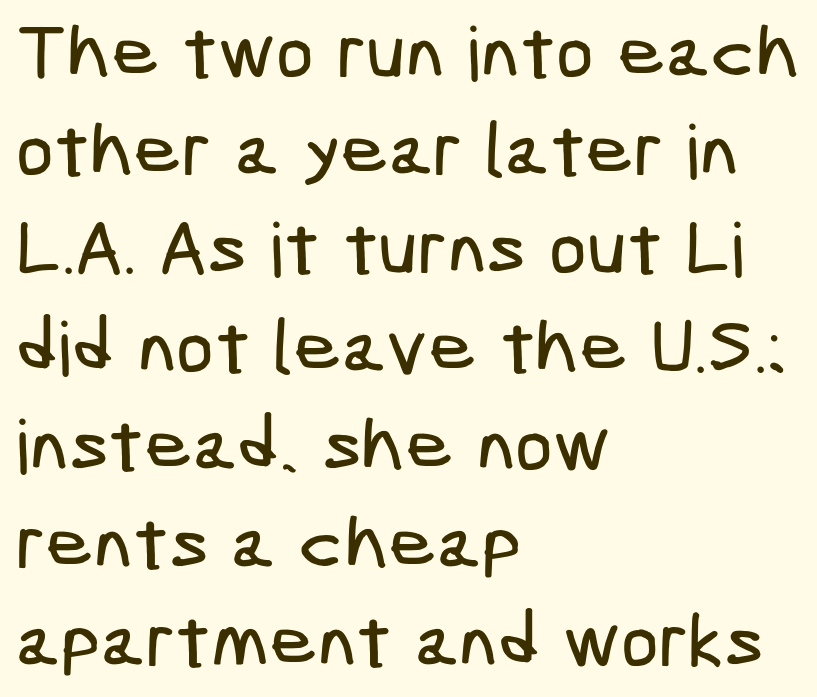
Examine the stroke ends and you'll find no serifs. The lines in this sample share a left origin and differ only in where they stop. Words float on clear page, feet unadorned. Leading matches the norm, producing a regular column.
